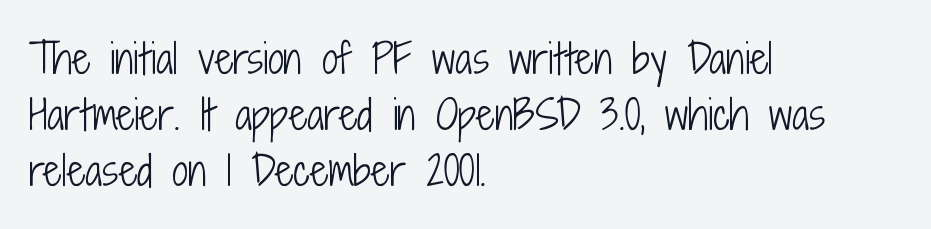
Each new line begins a customary step beneath the previous one. Alignment: flush left. The weight tops out at a normal text grade. In terms of posture, this sample is upright. Font category for this specimen: sans-serif.
